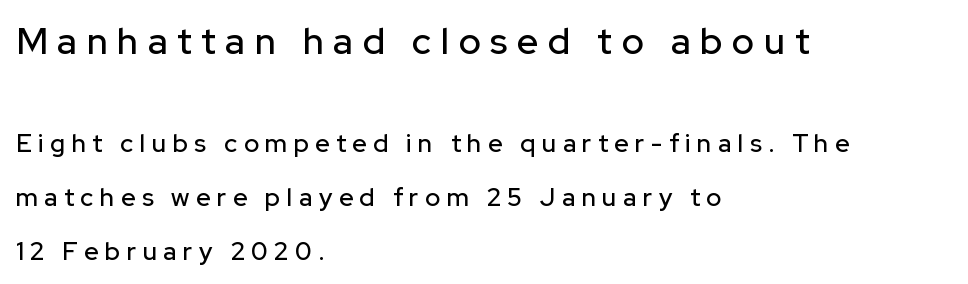
This sample has the flowing, uneven cadence of proportional lettering. Letters rest on an invisible, unmarked baseline. The letters in the upper block stand taller than those in the block below. The rendering anchors every line to the left-hand side. Rendered with straight, roman letterforms.
